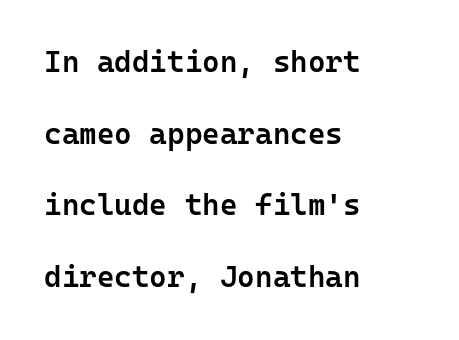
The image shows 30 px semibold sans-serif type, upright, monospaced; set left-aligned, loose line spacing (2.39x), normal letter spacing, not underlined; low stroke contrast and a medium x-height.
